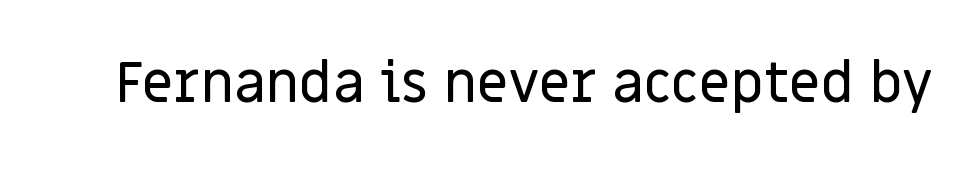
Q: Is the text italic (slanted)? A: No, it is upright.
Q: Is the typeface a serif or a sans-serif typeface? A: Sans-serif.
Q: Is the text underlined? A: No.
Q: Is the spacing between letters normal or unusually wide? A: Normal.
Q: Width (condensed, normal, or wide)? A: Normal.
Q: Stroke contrast? A: Low.
Q: x-height? A: Large.
Q: Monospaced? A: No.
